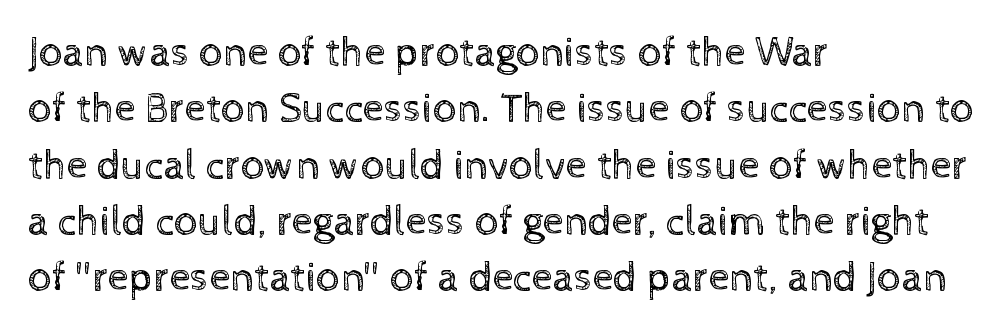
Q: Is the text bold? A: No.
Q: Is the text italic (slanted)? A: No, it is upright.
Q: Is the text underlined? A: No.
Q: How is the paragraph aligned? A: Left-aligned.
Q: Is the spacing between letters normal or unusually wide? A: Normal.
Q: Is the spacing between lines tight, normal or loose? A: Normal.
Q: Width (condensed, normal, or wide)? A: Normal.
Q: x-height? A: Medium.
Q: Monospaced? A: No.
